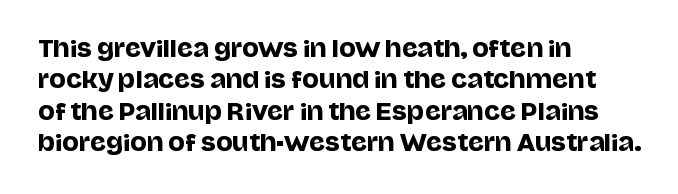
{"italic": "no", "underline": "no", "align": "left", "line_spacing": "normal", "line_spacing_ratio": 1.43, "letter_spacing": "normal", "letter_spacing_em": 0.0, "glyph_px": 22}
